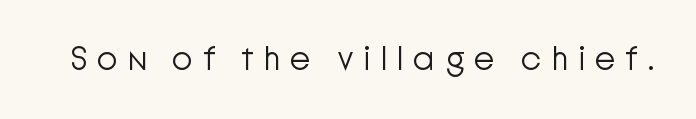
{"serif": "no", "italic": "no", "bold": "no", "weight": "light", "width": "normal", "stroke_contrast": "low", "x_height": "medium", "monospaced": "no", "underline": "no", "letter_spacing": "wide", "letter_spacing_em": 0.27, "glyph_px": 34}
